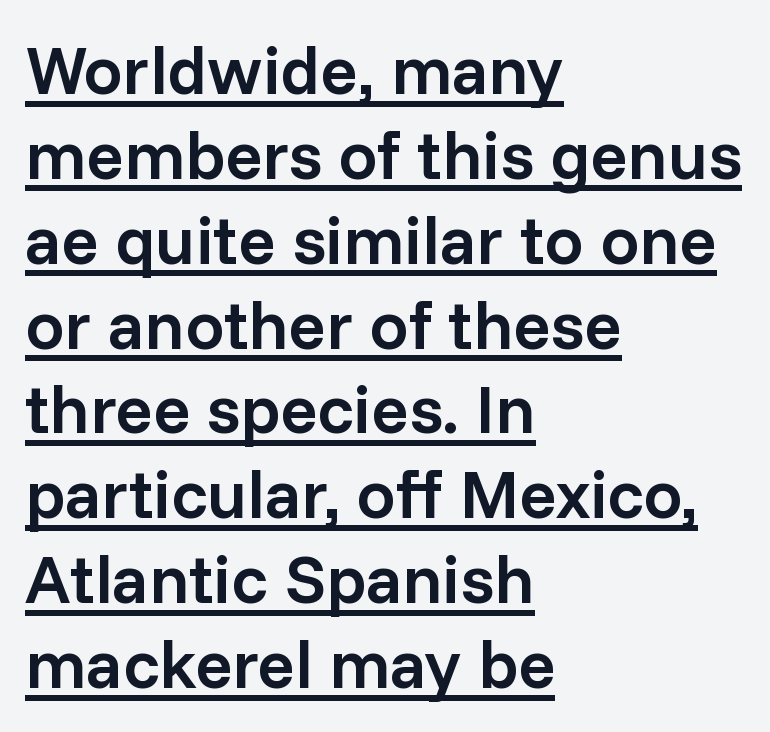
The image shows 69 px semibold sans-serif type, upright; set left-aligned, line spacing 1.23x, normal letter spacing, underlined; low stroke contrast and a medium x-height.
